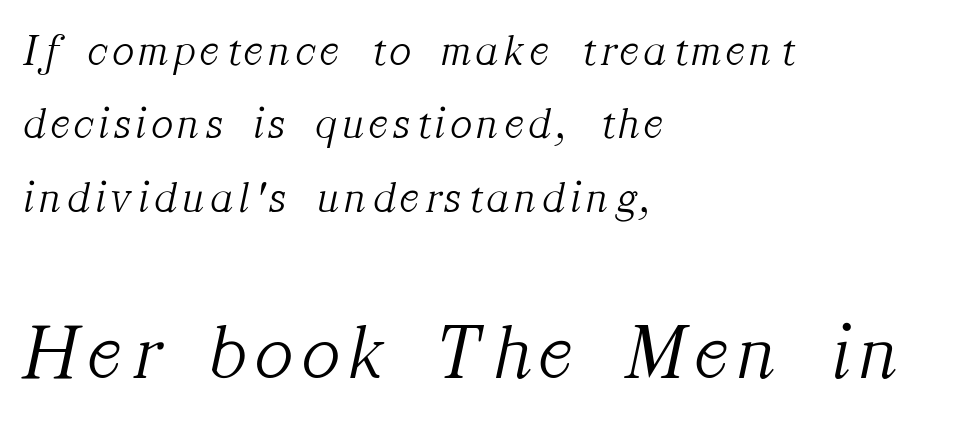
The image shows 79 px light serif type, italic (leaning right); set left-aligned, normal line spacing (1.63x), not underlined; the second (bottom) block is 1.76x larger; medium stroke contrast and a medium x-height.
